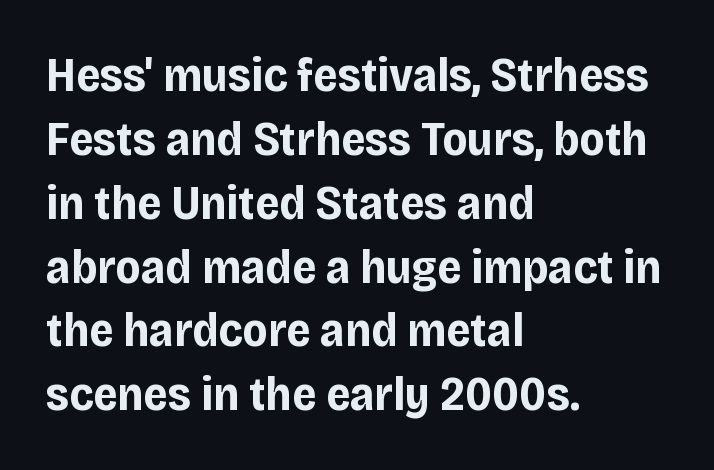
Nobody touched the tracking dial on this one. How would I describe the line gaps? Plain and ordinary. You'd pick this weight for a headline — it's a proper bold. Has an underline been added? It has not. Nope, no serifs anywhere on these letters.
